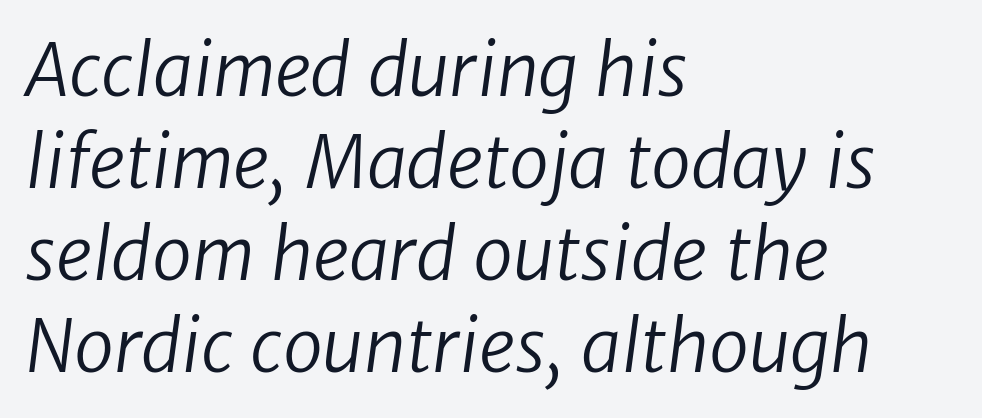
{"serif": "no", "bold": "no", "weight": "regular", "width": "normal", "stroke_contrast": "low", "x_height": "medium", "monospaced": "no", "underline": "no", "align": "left", "line_spacing": "normal", "line_spacing_ratio": 1.28, "letter_spacing": "normal", "letter_spacing_em": 0.0, "glyph_px": 72}
